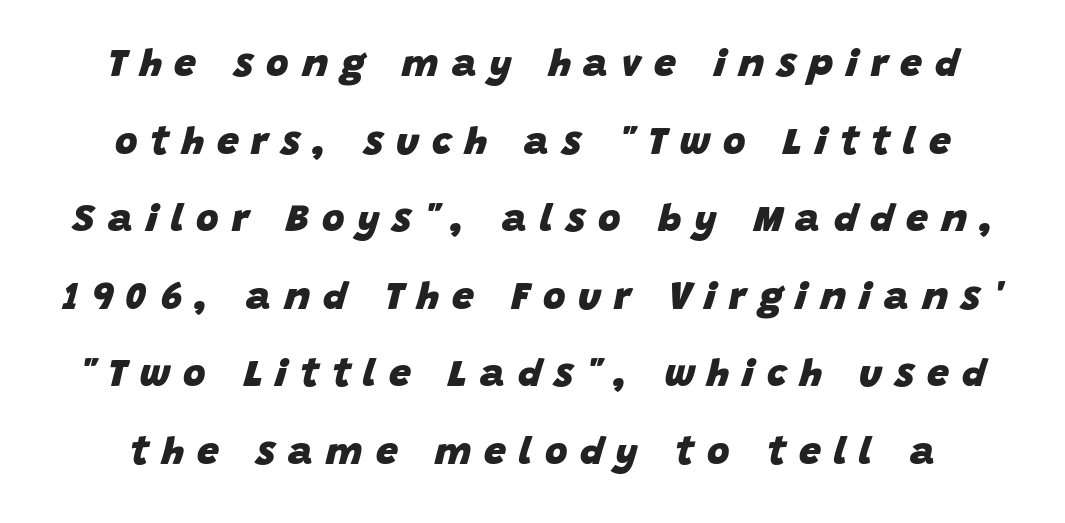
{"italic": "yes", "lean": "right", "slant_degrees": 15, "bold": "yes", "weight": "heavy", "width": "normal", "stroke_contrast": "low", "x_height": "large", "monospaced": "no", "underline": "no", "line_spacing": "loose", "line_spacing_ratio": 1.99, "letter_spacing": "wide", "letter_spacing_em": 0.33, "glyph_px": 39}
